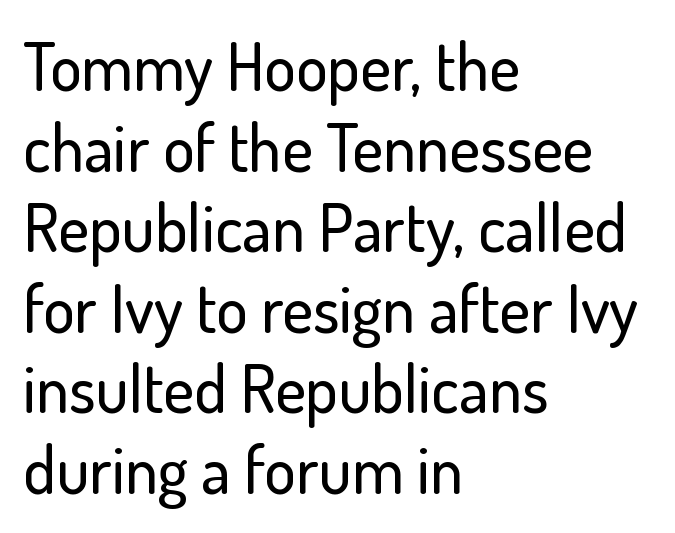
{"serif": "no", "italic": "no", "width": "normal", "stroke_contrast": "low", "x_height": "small", "monospaced": "no", "underline": "no", "align": "left", "line_spacing_ratio": 1.22, "letter_spacing": "normal", "letter_spacing_em": 0.0, "glyph_px": 66}
